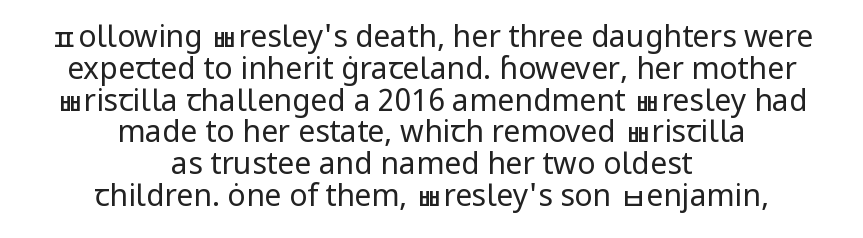
The image shows 30 px regular-weight sans-serif type, upright; set centered, tight line spacing (1.06x), normal letter spacing, not underlined; low stroke contrast and a medium x-height.
